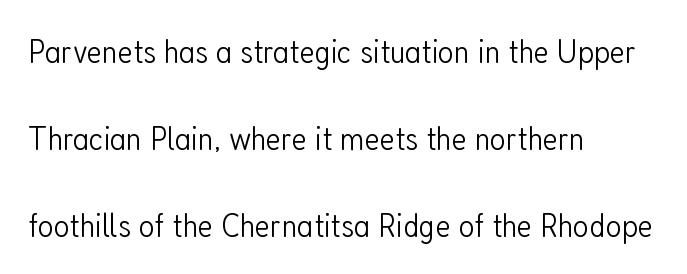
Q: Is the text bold? A: No.
Q: Is the text italic (slanted)? A: No, it is upright.
Q: Is the typeface a serif or a sans-serif typeface? A: Sans-serif.
Q: Is the text underlined? A: No.
Q: How is the paragraph aligned? A: Left-aligned.
Q: Is the spacing between letters normal or unusually wide? A: Normal.
Q: Is the spacing between lines tight, normal or loose? A: Loose.
Q: Width (condensed, normal, or wide)? A: Condensed.
Q: Stroke contrast? A: Low.
Q: x-height? A: Medium.
Q: Monospaced? A: No.
